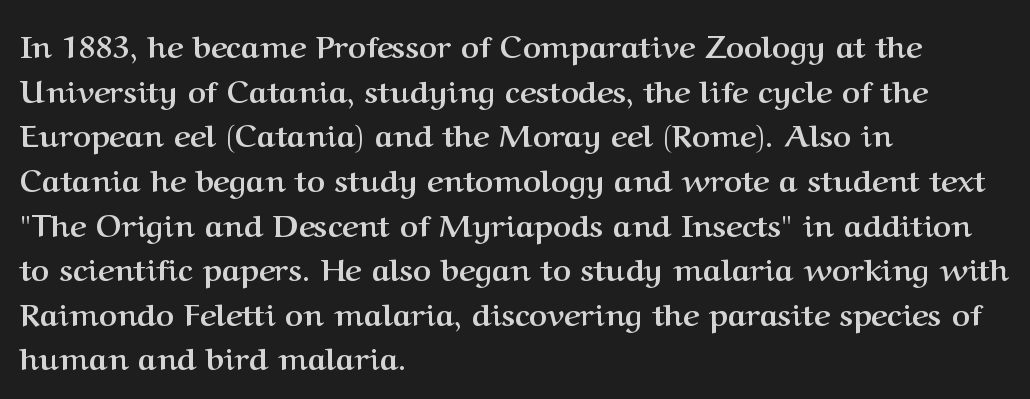
The image shows 31 px semibold serif type, upright; set left-aligned, normal line spacing (1.44x), normal letter spacing, not underlined; medium stroke contrast and a medium x-height.
